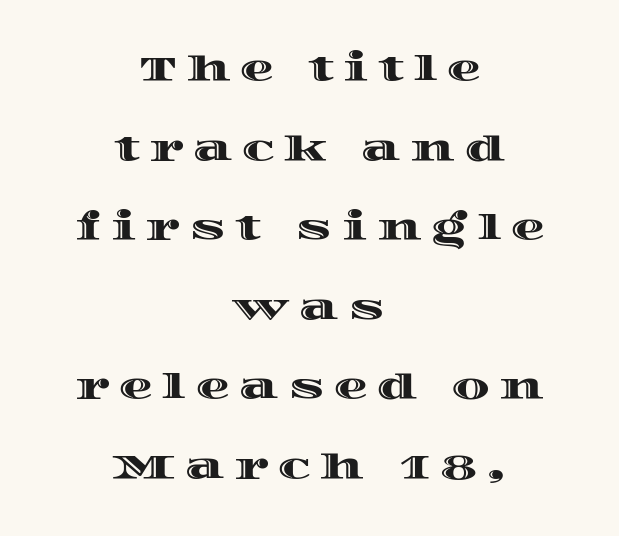
Q: Is the text italic (slanted)? A: No, it is upright.
Q: Is the text underlined? A: No.
Q: How is the paragraph aligned? A: Centered.
Q: Is the spacing between letters normal or unusually wide? A: Unusually wide.
Q: Is the spacing between lines tight, normal or loose? A: Loose.
Q: Width (condensed, normal, or wide)? A: Wide.
Q: x-height? A: Large.
Q: Monospaced? A: No.
